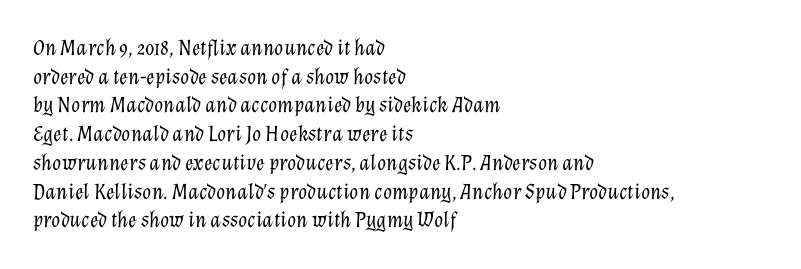
Q: Is the text bold? A: No.
Q: Is the text italic (slanted)? A: Yes, it leans right by about 12 degrees.
Q: Is the text underlined? A: No.
Q: How is the paragraph aligned? A: Left-aligned.
Q: Is the spacing between letters normal or unusually wide? A: Normal.
Q: Is the spacing between lines tight, normal or loose? A: Normal.
